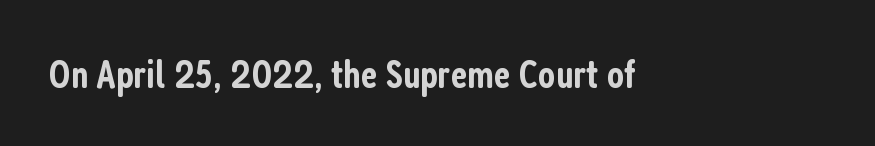
Quick note: underline off. Style check: upright. Looks like regular typesetting: each glyph gets only the width it needs. Notice the strokes are somewhat thickened but not fully heavy: this is a semibold. Typographically, this falls in the sans-serif category. The type is set solid horizontally, with unmodified tracking.
